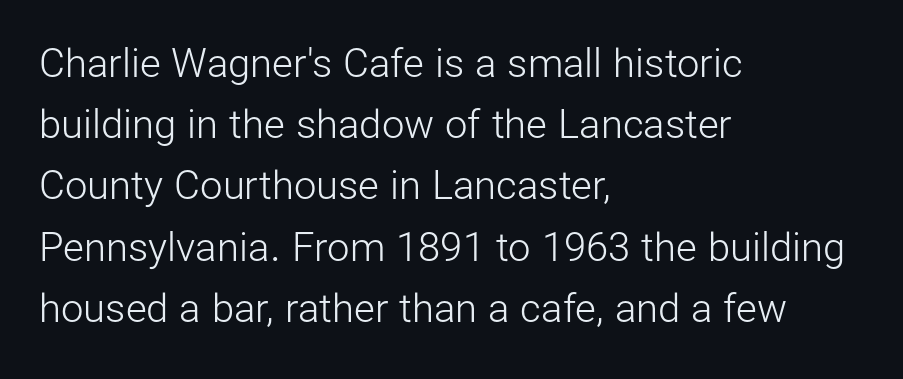
Q: Is the text bold? A: No.
Q: Is the text italic (slanted)? A: No, it is upright.
Q: Is the typeface a serif or a sans-serif typeface? A: Sans-serif.
Q: Is the text underlined? A: No.
Q: How is the paragraph aligned? A: Left-aligned.
Q: Is the spacing between letters normal or unusually wide? A: Normal.
Q: Is the spacing between lines tight, normal or loose? A: Normal.
Q: Width (condensed, normal, or wide)? A: Normal.
Q: Stroke contrast? A: Low.
Q: x-height? A: Medium.
Q: Monospaced? A: No.
